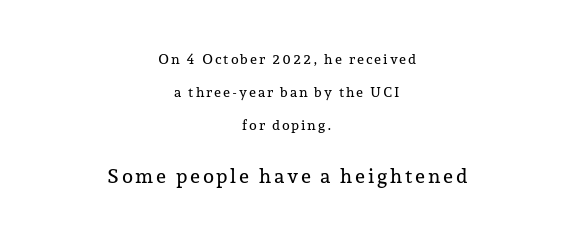
The image shows 20 px text type, upright; set centered, loose line spacing (2.34x), not underlined; the second (bottom) block is 1.43x larger.
